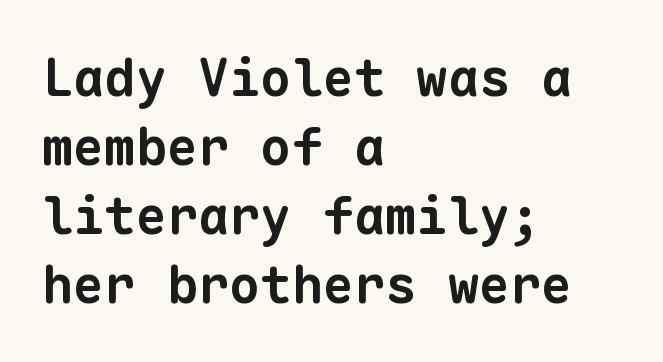
The image shows 52 px bold sans-serif type, monospaced; set left-aligned, normal line spacing (1.33x), normal letter spacing, not underlined; low stroke contrast and a medium x-height.
